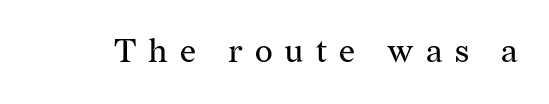
The image shows 34 px regular-weight serif type, upright; set unusually wide letter spacing (+0.35 em), not underlined; medium stroke contrast and a medium x-height.
